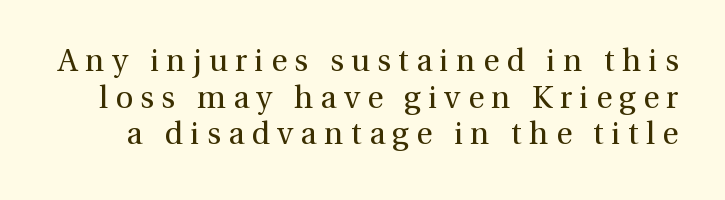
The baseline area is clear. Weight: in the light-to-regular range. What kind of face is this? One with serifs. Looks like regular typesetting: each glyph gets only the width it needs. Honestly, the letter spacing is so wide it's the main thing you notice. Is there any slant? The stems are plumb.
